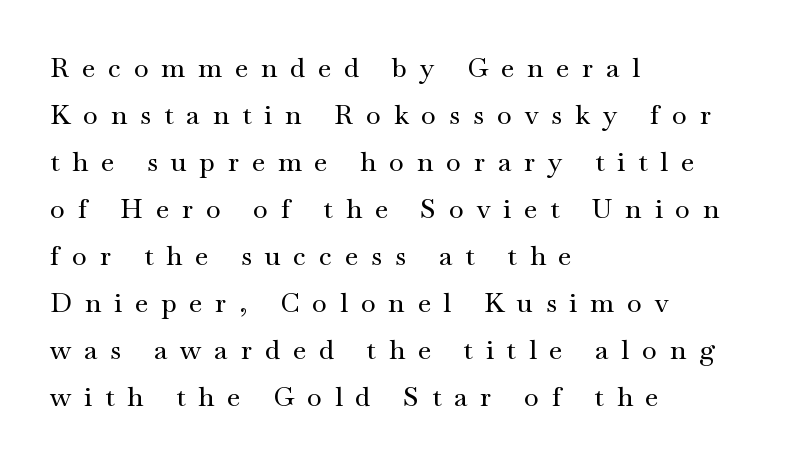
Beneath every word, the page is bare. Line beginnings align vertically; line endings do not. Glyph-to-glyph distance is far greater than everyday printed text. A typesetter would mark this as roman, not italic.
